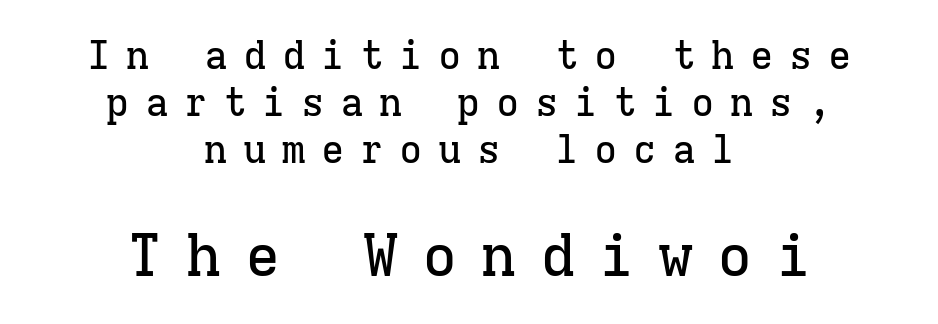
Is this a fixed-width face? Yes — each glyph sits in an identical cell. Line starts and ends both wander, symmetrically. The passage shown is not underscored anywhere. Letter spacing: wide.
